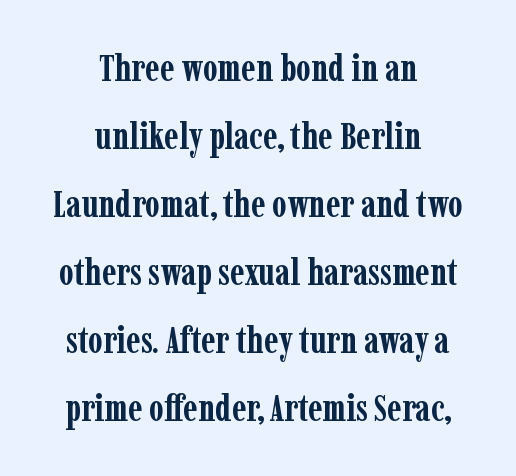
Classification — serif. The words here are not underlined. Does the copy run flush right? No — it is centered line by line. Thick stems and heavy bowls — unmistakably bold.
